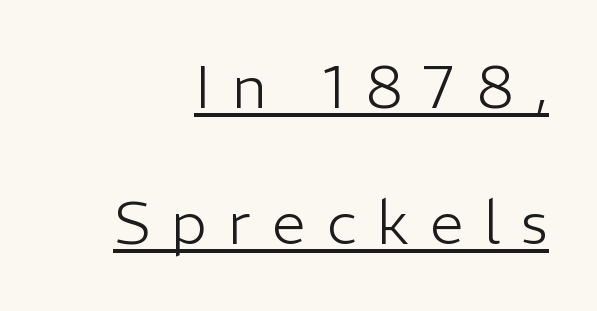
Between one letter and the next there's a generous, obvious gap. This is the regular roman posture of the typeface. Heaviness? Minimal to ordinary, like unemphasized prose. A typesetter would label this face a sans. Is there much room between lines? Yes — plenty of vertical air separates them. The lettering is marked with a stroke running underneath it.
